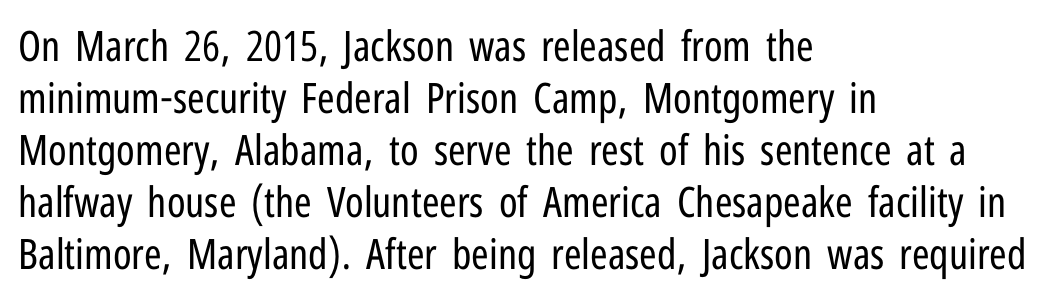
{"serif": "no", "italic": "no", "bold": "no", "weight": "regular", "width": "condensed", "stroke_contrast": "low", "x_height": "medium", "monospaced": "no", "underline": "no", "align": "left", "line_spacing_ratio": 1.24, "letter_spacing": "normal", "letter_spacing_em": 0.0, "glyph_px": 42}
